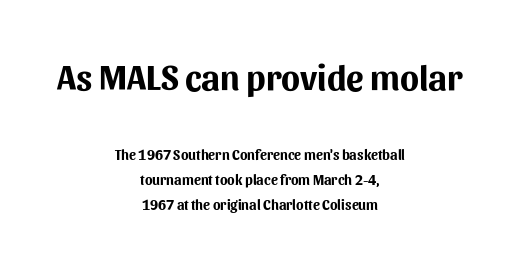
Q: Is the text bold? A: Yes.
Q: Is the text italic (slanted)? A: No, it is upright.
Q: Is the typeface a serif or a sans-serif typeface? A: Sans-serif.
Q: Is the text underlined? A: No.
Q: How is the paragraph aligned? A: Centered.
Q: Is the spacing between letters normal or unusually wide? A: Normal.
Q: Which block of text is set in a larger size, the first (top) or the second (bottom)? A: The first (top) one.
Q: Width (condensed, normal, or wide)? A: Normal.
Q: Stroke contrast? A: Medium.
Q: x-height? A: Medium.
Q: Monospaced? A: No.
